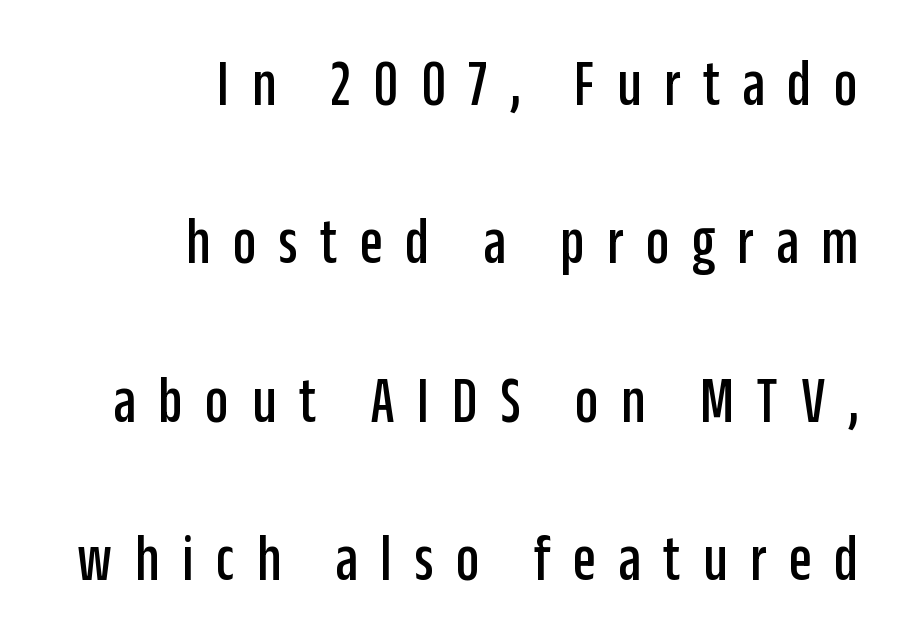
{"serif": "no", "italic": "no", "width": "condensed", "stroke_contrast": "low", "x_height": "large", "monospaced": "no", "underline": "no", "align": "right", "line_spacing": "loose", "line_spacing_ratio": 2.4, "letter_spacing": "wide", "letter_spacing_em": 0.34, "glyph_px": 66}
